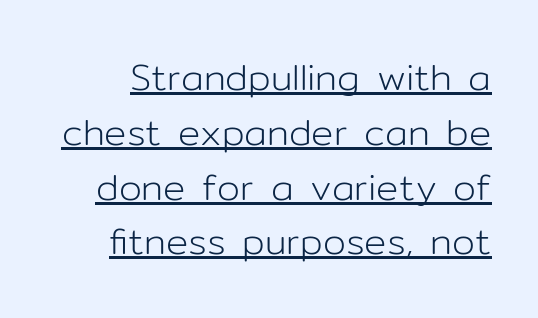
Q: Is the text bold? A: No.
Q: Is the text italic (slanted)? A: No, it is upright.
Q: Is the typeface a serif or a sans-serif typeface? A: Sans-serif.
Q: Is the text underlined? A: Yes.
Q: Is the spacing between letters normal or unusually wide? A: Normal.
Q: Is the spacing between lines tight, normal or loose? A: Normal.
Q: Width (condensed, normal, or wide)? A: Normal.
Q: Stroke contrast? A: Low.
Q: x-height? A: Medium.
Q: Monospaced? A: No.
